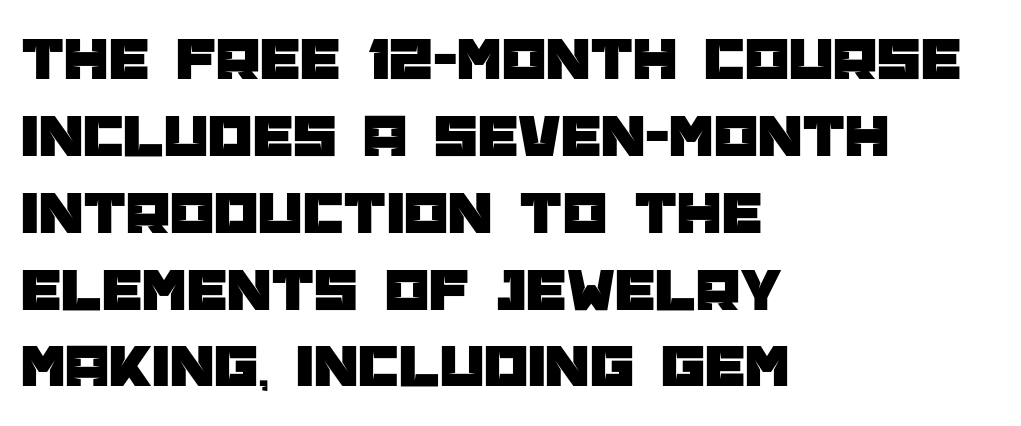
The face used here is rendered with its standard letterfit. The characters display no serif detailing; their extremities are plain. The rendering anchors every line to the left-hand side. The passage shown is typed in a proportional face where columns would drift. The zone under the glyphs is completely vacant. The lettering stays uniformly vertical, giving the passage a roman look.
